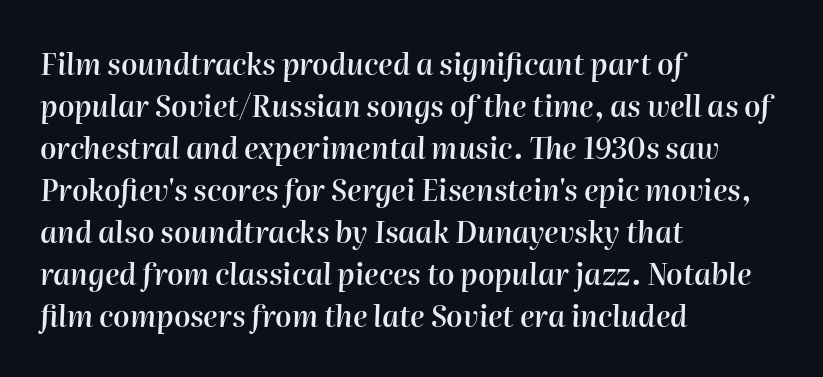
Q: Is the text bold? A: Semi-bold.
Q: Is the text italic (slanted)? A: Yes, it leans right by about 2 degrees.
Q: Is the text underlined? A: No.
Q: How is the paragraph aligned? A: Left-aligned.
Q: Is the spacing between letters normal or unusually wide? A: Normal.
Q: Is the spacing between lines tight, normal or loose? A: Normal.
Q: Width (condensed, normal, or wide)? A: Normal.
Q: Stroke contrast? A: High.
Q: x-height? A: Medium.
Q: Monospaced? A: No.
